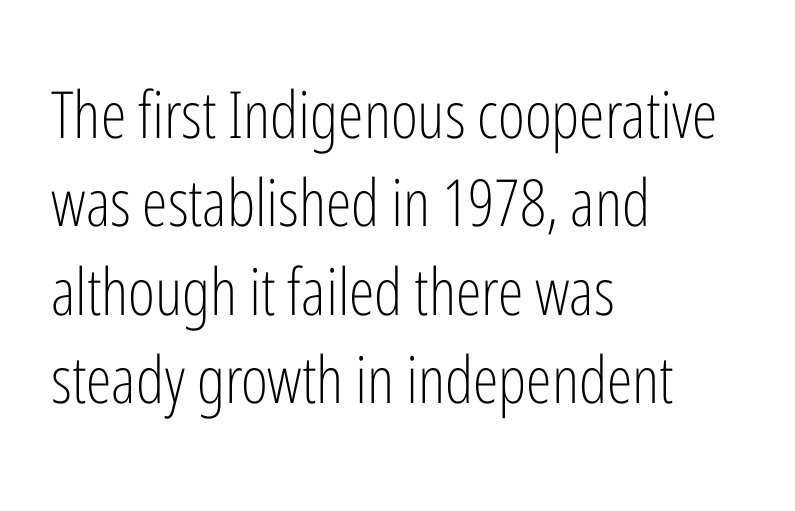
The image shows 65 px light, condensed sans-serif type, upright; set left-aligned, normal line spacing (1.36x), normal letter spacing, not underlined; low stroke contrast and a medium x-height.
